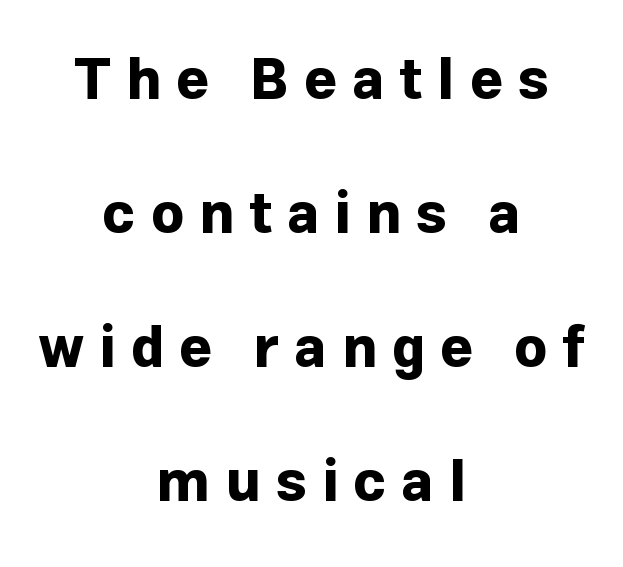
The image shows 57 px bold sans-serif type, upright; set centered, loose line spacing (2.35x), unusually wide letter spacing (+0.26 em), not underlined; low stroke contrast and a medium x-height.
